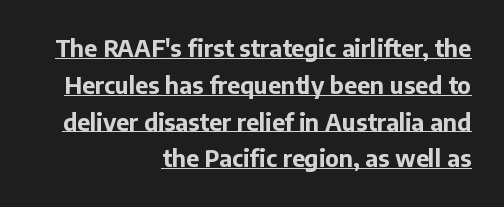
The image shows 23 px bold type, upright; set right-aligned, normal line spacing (1.6x), normal letter spacing, underlined.
